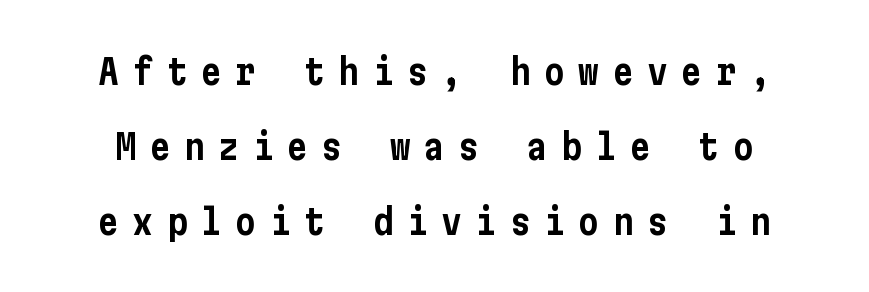
A sans-serif font was chosen for this passage. What stands out about the letter spacing? Its width — letters are far apart. The passage shown stacks its lines with a broad gap. This is roman type, the default non-slanted kind. The baseline area is clear.
